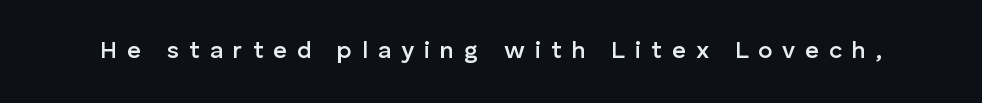
{"italic": "no", "bold": "semi", "underline": "no", "letter_spacing": "wide", "letter_spacing_em": 0.41, "glyph_px": 24}
